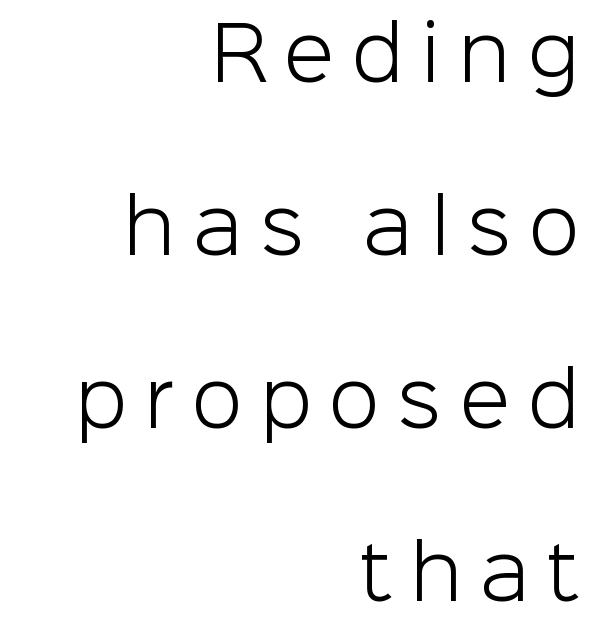
The image shows 73 px light sans-serif type, upright; set right-aligned, loose line spacing (2.37x), unusually wide letter spacing (+0.25 em), not underlined; low stroke contrast and a medium x-height.
